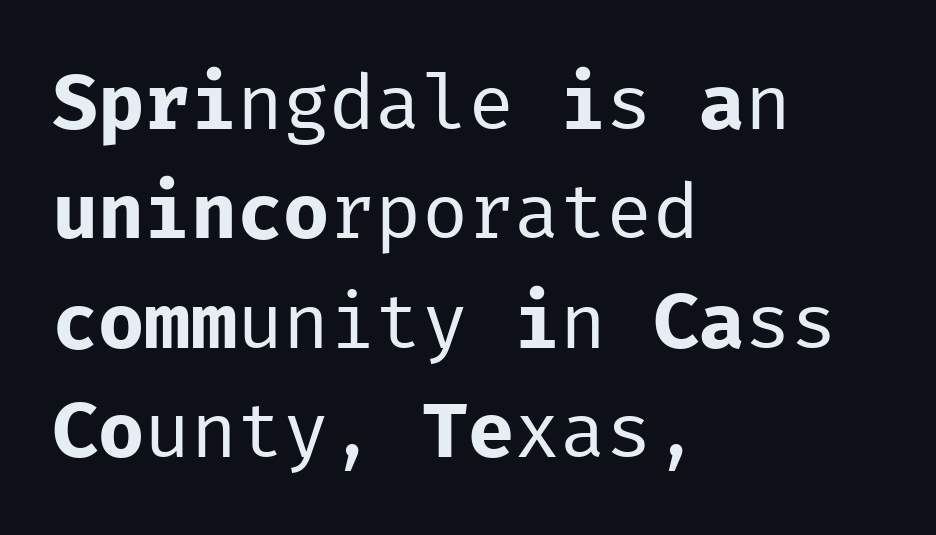
The image shows 77 px regular-weight sans-serif type, upright, monospaced; set left-aligned, normal line spacing (1.42x), normal letter spacing, not underlined; low stroke contrast and a medium x-height.
